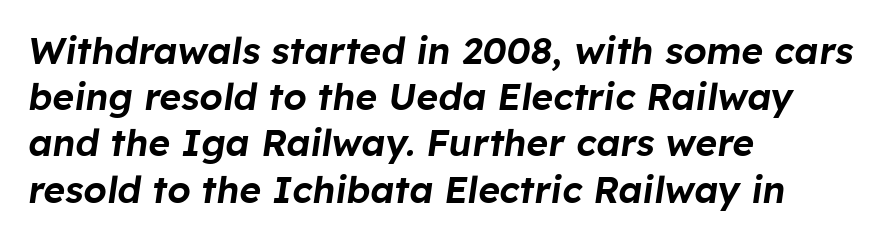
The image shows 37 px text type, italic (leaning right); set left-aligned, normal line spacing (1.25x), normal letter spacing, not underlined; low stroke contrast and a medium x-height.
